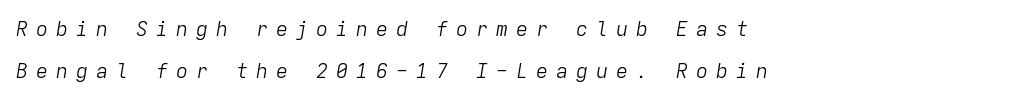
{"italic": "yes", "lean": "right", "slant_degrees": 9, "bold": "no", "underline": "no", "align": "left", "line_spacing": "loose", "line_spacing_ratio": 2.09, "letter_spacing": "wide", "letter_spacing_em": 0.4, "glyph_px": 20}
